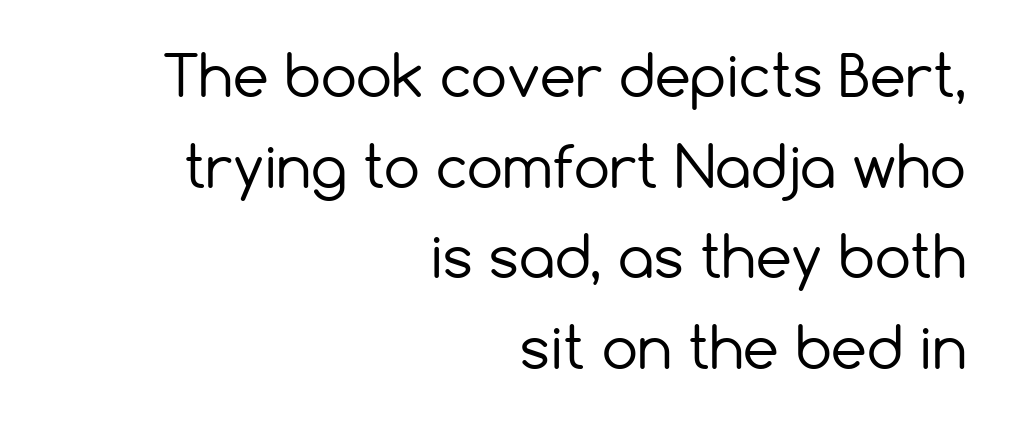
Q: Is the text bold? A: No.
Q: Is the text italic (slanted)? A: No, it is upright.
Q: Is the typeface a serif or a sans-serif typeface? A: Sans-serif.
Q: Is the text underlined? A: No.
Q: How is the paragraph aligned? A: Right-aligned.
Q: Is the spacing between letters normal or unusually wide? A: Normal.
Q: Is the spacing between lines tight, normal or loose? A: Normal.
Q: Width (condensed, normal, or wide)? A: Normal.
Q: Stroke contrast? A: Low.
Q: x-height? A: Medium.
Q: Monospaced? A: No.
